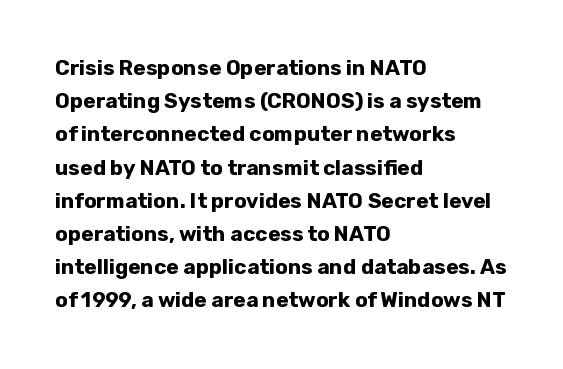
{"italic": "no", "bold": "yes", "underline": "no", "align": "left", "line_spacing": "normal", "line_spacing_ratio": 1.58, "letter_spacing": "normal", "letter_spacing_em": 0.0, "glyph_px": 21}
